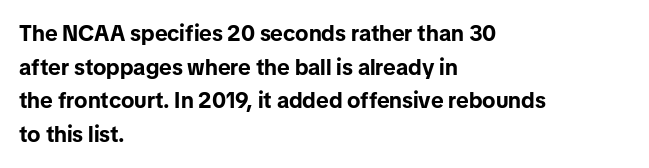
This sample is left-justified, so line endings fall wherever the words run out. Ascenders rise straight up at ninety degrees. Notice how descenders clear the ascenders below comfortably — that's standard leading. Is the type bold? Yes — the strokes are clearly thick and heavy.
